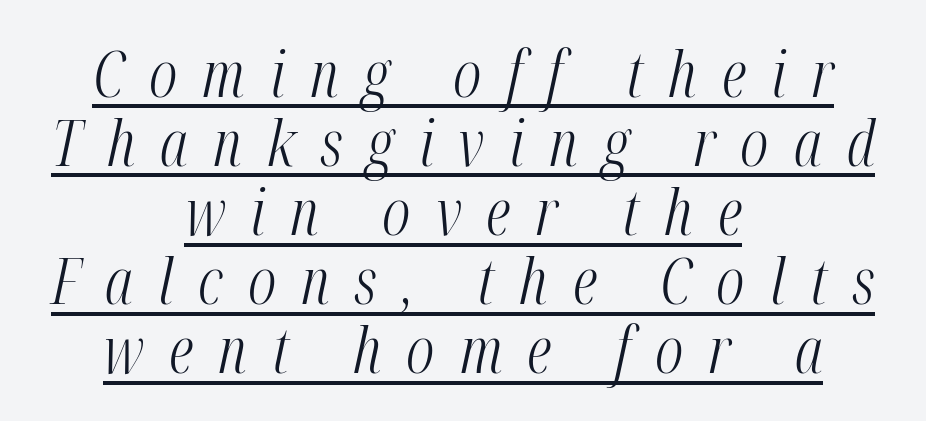
If you drew a line through each stem, it would be angled. Stems here are at most as thick as an everyday book face. Here the designer chose a conventional face with non-uniform glyph widths. Leftover space on each line is divided equally before and after the words.
